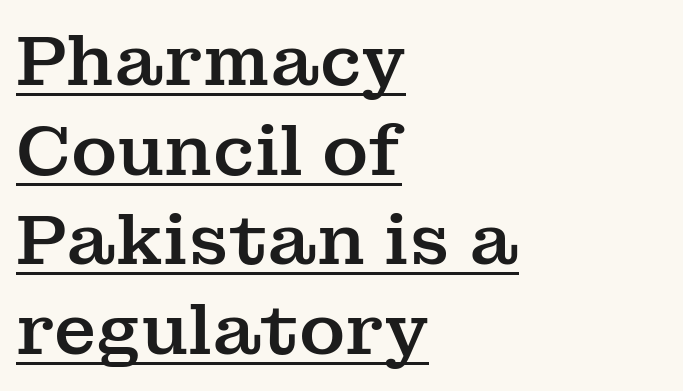
These lines are rendered in a variable-pitch font. A typesetter would label this face a serif. The leading is moderate, giving the passage an even texture. Check the space under the baseline: a stroke is drawn there. The passage shown has conventional tracking throughout.
